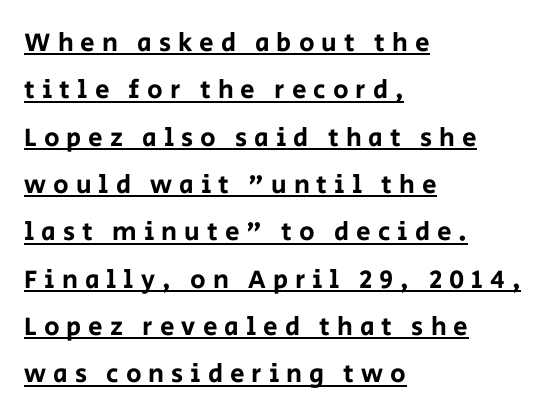
The lettering stays uniformly vertical, giving the passage a roman look. Substantial extra tracking has been applied to these lines. Beneath each row of characters lies a ruled line. Caption: multi-line text, flush left, ragged right.
